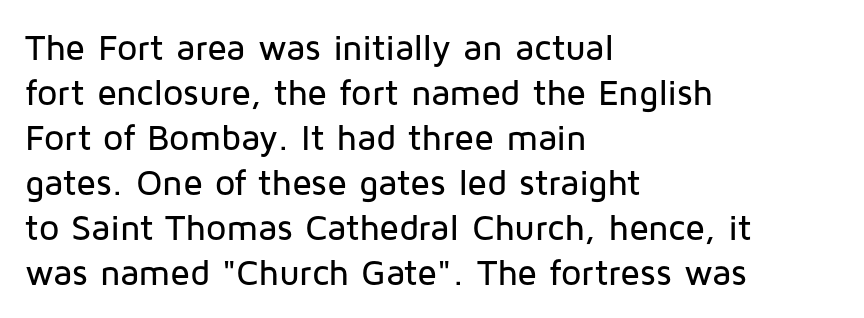
These lines keep a tight, regular rhythm from letter to letter. These lines sit exactly where default settings would place them. The text was rendered using a sans face with plain stroke endings. The font's upright variant was chosen for this text. Is this a fixed-width face? No — the glyphs have proportional, varying widths. The paragraph has a hard left edge and a soft right edge.
